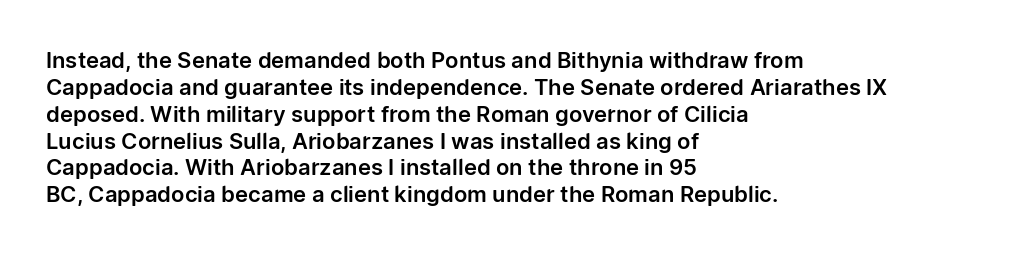
Is the block centered? No — it sits flush against the left margin. Beneath every word, the page is bare. What stands out about the letter spacing? Nothing — it is the standard amount. The lettering stays uniformly vertical, giving the passage a roman look.
